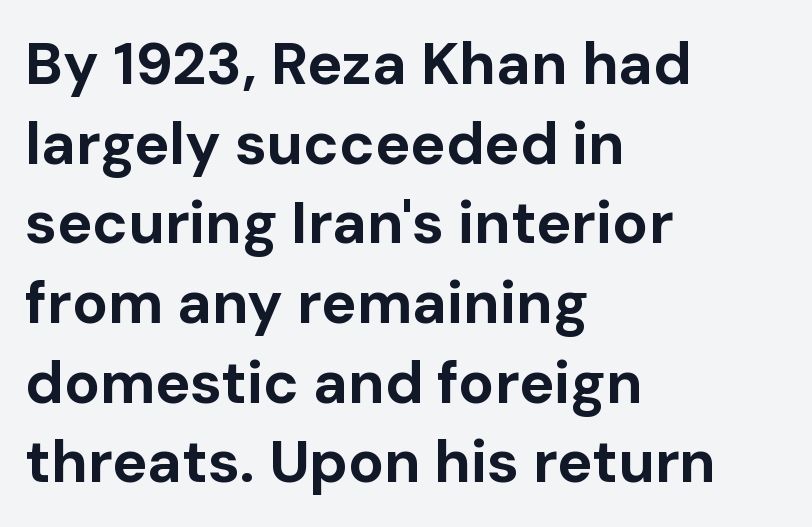
These lines stack with their left ends in a neat column. Do the letters lean? They stand straight. Each letter's strokes conclude bluntly, with no projecting serifs. The passage shown is typed in a proportional face where columns would drift. Typesetter's note: full bold, strokes at maximum text heaviness.
